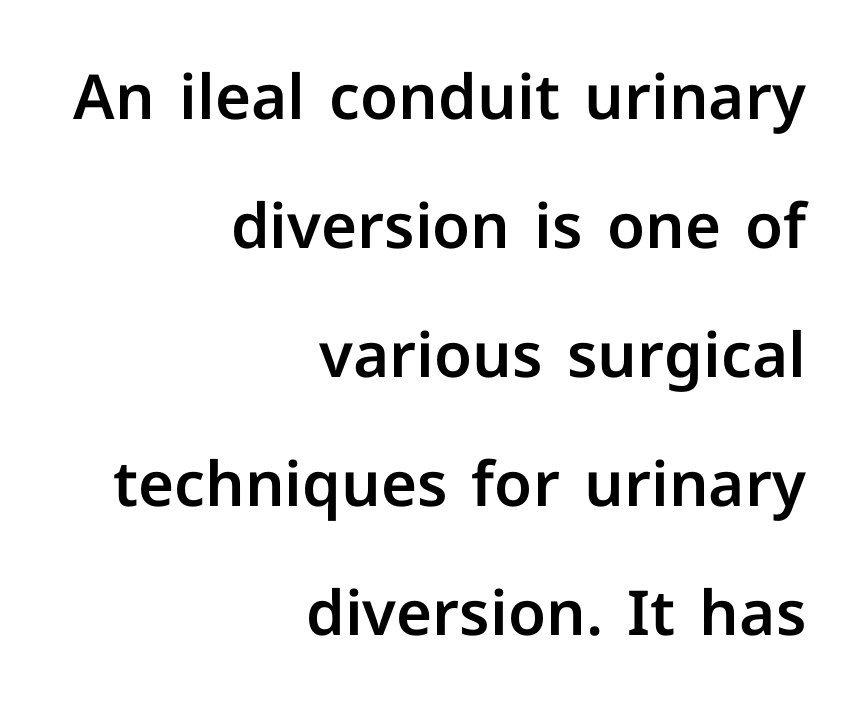
The image shows 62 px sans-serif type, upright; set right-aligned, loose line spacing (2.08x), normal letter spacing, not underlined; low stroke contrast and a medium x-height.
